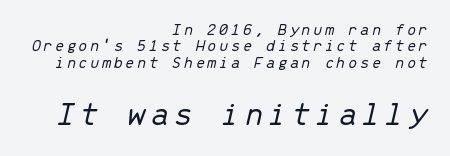
Q: Is the text bold? A: No.
Q: Is the text italic (slanted)? A: Yes, it leans right by about 13 degrees.
Q: Is the text underlined? A: No.
Q: How is the paragraph aligned? A: Right-aligned.
Q: Is the spacing between lines tight, normal or loose? A: Tight.
Q: Which block of text is set in a larger size, the first (top) or the second (bottom)? A: The second (bottom) one.
Q: Width (condensed, normal, or wide)? A: Normal.
Q: Stroke contrast? A: Low.
Q: x-height? A: Medium.
Q: Monospaced? A: Yes.
